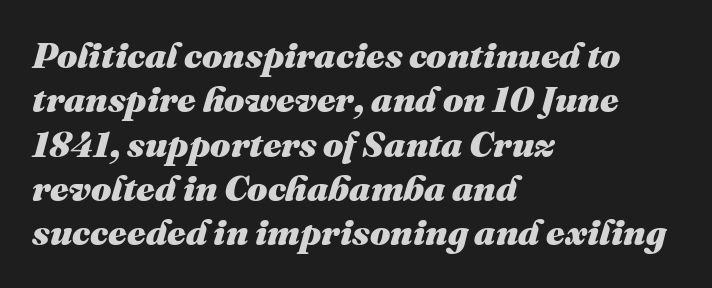
The image shows 36 px heavy type, italic (leaning right); set left-aligned, line spacing 1.23x, normal letter spacing, not underlined; medium stroke contrast and a medium x-height.
